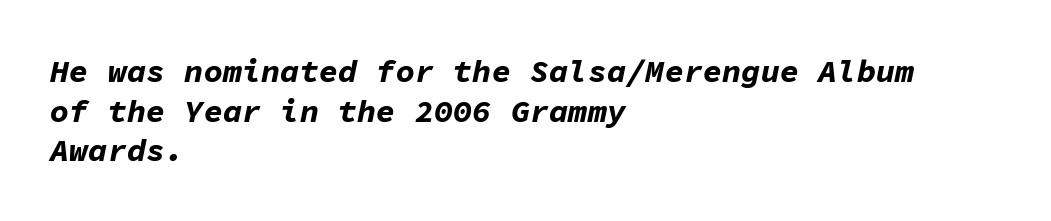
{"italic": "yes", "lean": "right", "slant_degrees": 11, "bold": "yes", "weight": "bold", "width": "normal", "stroke_contrast": "low", "x_height": "medium", "monospaced": "yes", "underline": "no", "align": "left", "line_spacing_ratio": 1.24, "letter_spacing": "normal", "letter_spacing_em": 0.0, "glyph_px": 32}
